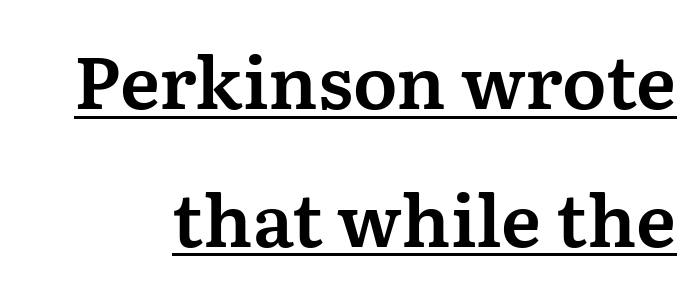
Small tapered or slab feet sit at the stroke ends, so this counts as serif. What decoration does the sample have? An underline. The face used here is proportionally spaced, like ordinary book or web type. If you drew a line through each stem, it would be perfectly vertical. No extra tracking has been applied to these lines.
